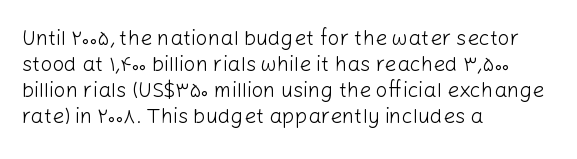
The typography opts for an upright posture over an oblique one. Unmarked baselines from the first word to the last. Students, note that the glyphs here touch the page at normal intervals. Which margin do the lines hug? The left one — the right edge is uneven. The typesetting does not lean heavy: it is not bold.
